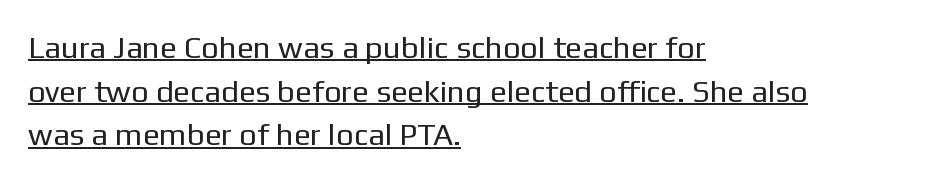
The passage is arranged the way most books set body copy — flush left. Honestly, the row spacing looks completely unremarkable. Bold? No — there's no thickening of the strokes. The font family rendered here belongs to the sans-serif group. The lettering holds an erect, upright posture throughout.
